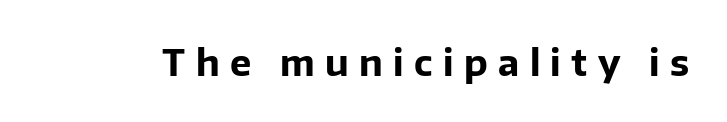
The image shows 36 px bold sans-serif type, upright; set unusually wide letter spacing (+0.29 em), not underlined; low stroke contrast and a medium x-height.
